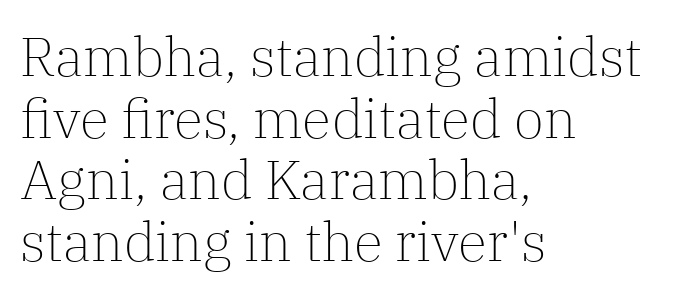
{"serif": "yes", "italic": "no", "bold": "no", "weight": "light", "width": "normal", "stroke_contrast": "low", "x_height": "medium", "monospaced": "no", "underline": "no", "align": "left", "line_spacing": "tight", "line_spacing_ratio": 1.14, "letter_spacing": "normal", "letter_spacing_em": 0.0, "glyph_px": 54}
